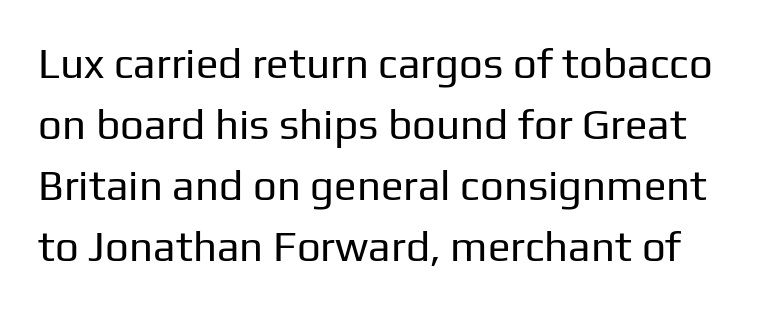
{"serif": "no", "italic": "no", "bold": "no", "weight": "regular", "width": "normal", "stroke_contrast": "low", "x_height": "medium", "monospaced": "no", "underline": "no", "line_spacing": "normal", "line_spacing_ratio": 1.45, "letter_spacing": "normal", "letter_spacing_em": 0.0, "glyph_px": 42}
